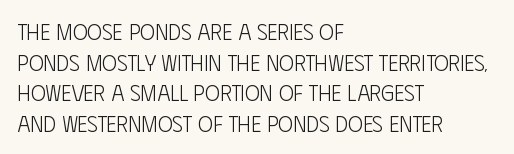
Here the glyphs are tracked normally, forming tight word shapes. This sample keeps an unexceptional amount of space between lines. Every character sits straight up, as roman type does. Each stroke keeps to a modest, everyday thickness or less. This rendering uses left alignment, leaving the right contour irregular. Descenders are the only things crossing below the line.
